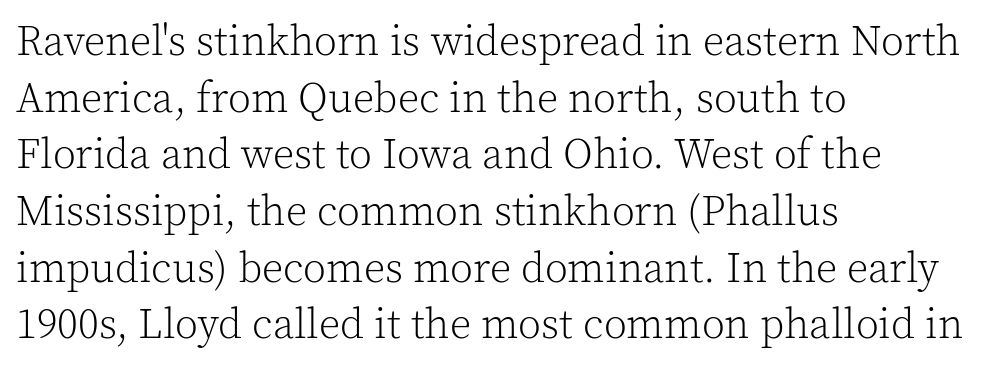
The image shows 42 px light serif type, upright; set left-aligned, normal line spacing (1.35x), normal letter spacing, not underlined; a medium x-height.
